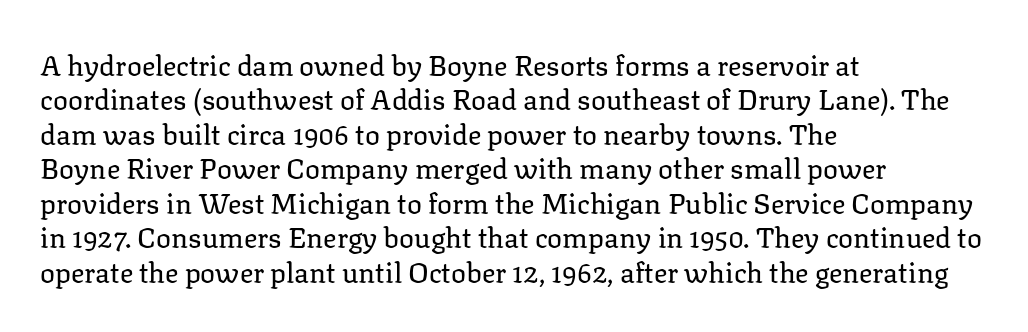
Q: Is the text bold? A: No.
Q: Is the text italic (slanted)? A: No, it is upright.
Q: Is the typeface a serif or a sans-serif typeface? A: Serif.
Q: Is the text underlined? A: No.
Q: How is the paragraph aligned? A: Left-aligned.
Q: Is the spacing between letters normal or unusually wide? A: Normal.
Q: Width (condensed, normal, or wide)? A: Normal.
Q: Stroke contrast? A: Low.
Q: x-height? A: Medium.
Q: Monospaced? A: No.
